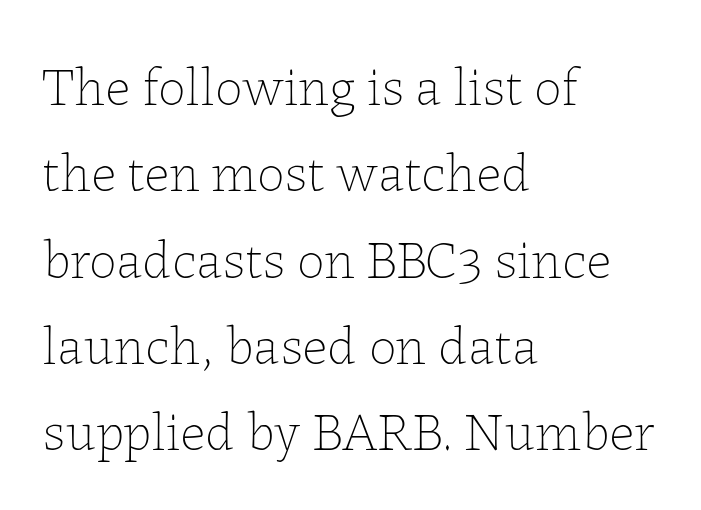
The image shows 55 px thin type, upright; set left-aligned, normal line spacing (1.57x), normal letter spacing, not underlined; low stroke contrast and a medium x-height.
